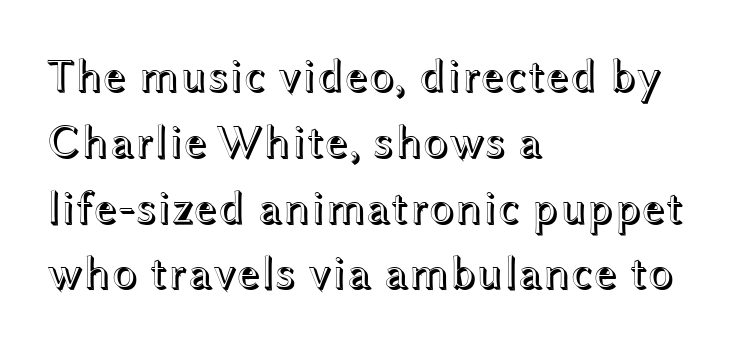
Q: Is the text italic (slanted)? A: No, it is upright.
Q: Is the text underlined? A: No.
Q: How is the paragraph aligned? A: Left-aligned.
Q: Is the spacing between letters normal or unusually wide? A: Normal.
Q: Is the spacing between lines tight, normal or loose? A: Normal.
Q: Width (condensed, normal, or wide)? A: Wide.
Q: x-height? A: Medium.
Q: Monospaced? A: No.
